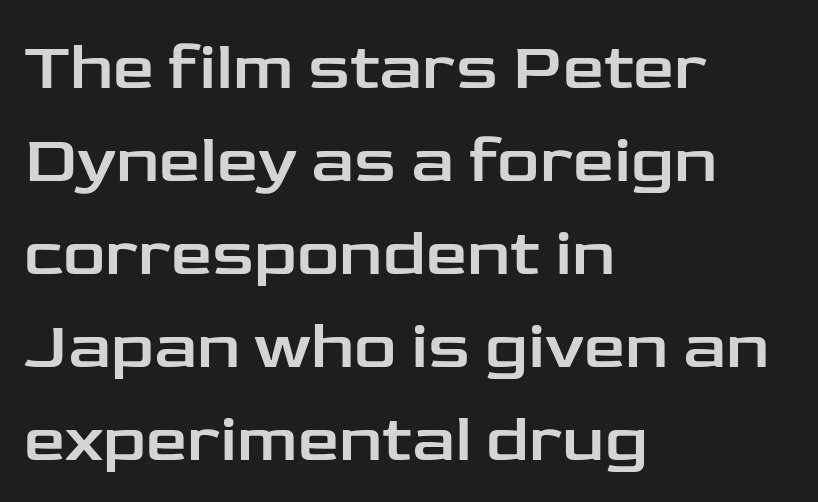
{"serif": "no", "italic": "no", "width": "wide", "stroke_contrast": "low", "x_height": "medium", "monospaced": "no", "underline": "no", "align": "left", "line_spacing": "normal", "line_spacing_ratio": 1.41, "letter_spacing": "normal", "letter_spacing_em": 0.0, "glyph_px": 66}
